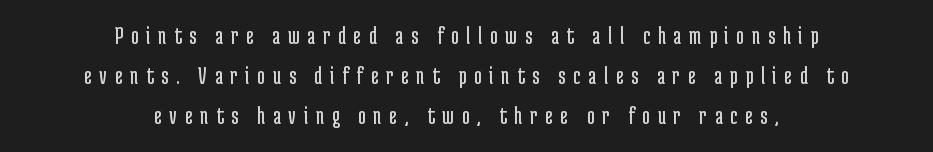
The image shows 26 px text type, upright; set centered, normal line spacing (1.54x), unusually wide letter spacing (+0.3 em), not underlined.
